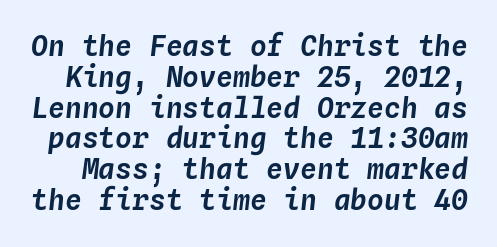
{"italic": "yes", "lean": "right", "slant_degrees": 4, "width": "normal", "stroke_contrast": "low", "x_height": "medium", "monospaced": "yes", "underline": "no", "line_spacing": "tight", "line_spacing_ratio": 1.1, "letter_spacing": "normal", "letter_spacing_em": 0.0, "glyph_px": 28}
